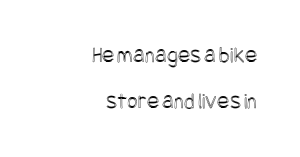
Q: Is the text italic (slanted)? A: No, it is upright.
Q: Is the text underlined? A: No.
Q: How is the paragraph aligned? A: Right-aligned.
Q: Is the spacing between letters normal or unusually wide? A: Normal.
Q: Is the spacing between lines tight, normal or loose? A: Loose.
